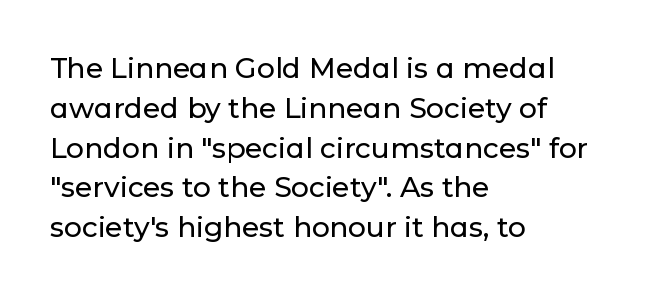
These lines were composed using upright roman letters. What stands out about the letter spacing? Nothing — it is the standard amount. A bare baseline throughout the passage. Are there feet on the stems? There aren't — it's a sans.
